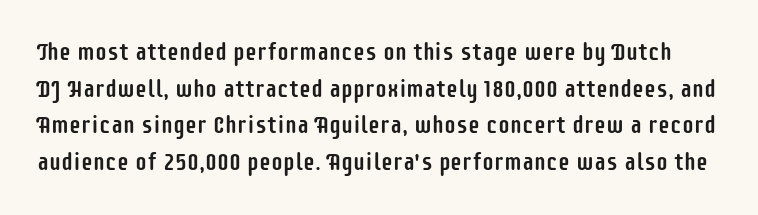
Q: Is the text italic (slanted)? A: No, it is upright.
Q: Is the text underlined? A: No.
Q: Is the spacing between letters normal or unusually wide? A: Normal.
Q: Is the spacing between lines tight, normal or loose? A: Normal.
